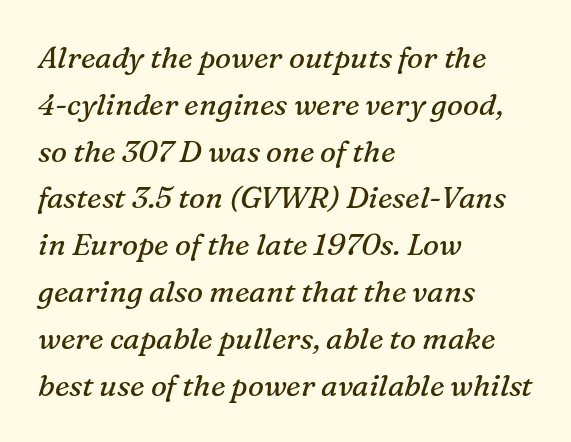
This rendering features lettering with no underline. Compared with a typical body face, this is equally light or lighter still. What's the leading like? Ordinary, nothing unusual. In terms of letterspacing, this is plain default setting.
